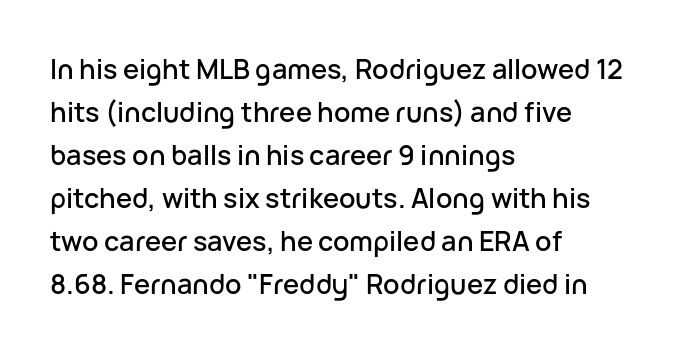
Q: Is the text italic (slanted)? A: No, it is upright.
Q: Is the text underlined? A: No.
Q: How is the paragraph aligned? A: Left-aligned.
Q: Is the spacing between letters normal or unusually wide? A: Normal.
Q: Is the spacing between lines tight, normal or loose? A: Normal.
